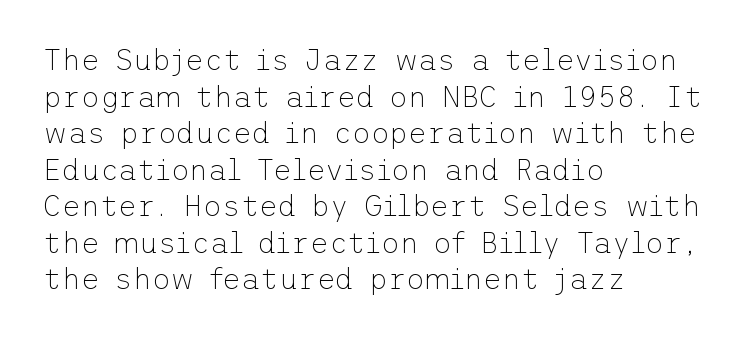
{"serif": "no", "italic": "no", "bold": "no", "weight": "thin", "width": "normal", "stroke_contrast": "low", "x_height": "medium", "underline": "no", "align": "left", "line_spacing": "normal", "line_spacing_ratio": 1.26, "letter_spacing": "normal", "letter_spacing_em": 0.0, "glyph_px": 29}
